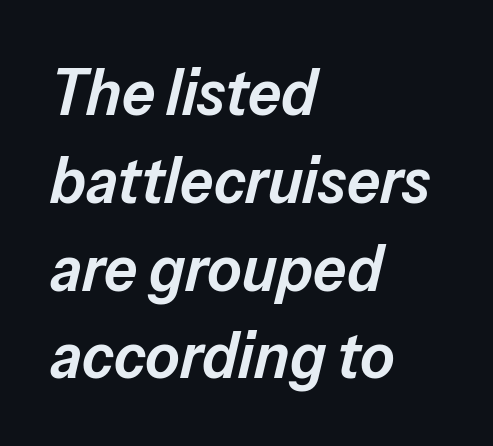
Standard letterfit; no display-style spreading of the glyphs. Compared with an ordinary text face, these strokes are moderately heavier — a semibold. Is the block centered? No — it sits flush against the left margin. Note the varied advance widths — an 'i' is clearly narrower than an 'm'. There's an unmistakable incline to the writing here. A clean baseline with only descenders dipping below it.
